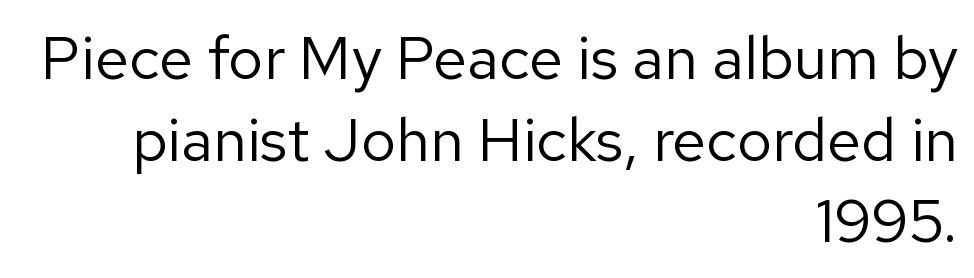
Q: Is the text bold? A: No.
Q: Is the text italic (slanted)? A: No, it is upright.
Q: Is the typeface a serif or a sans-serif typeface? A: Sans-serif.
Q: Is the text underlined? A: No.
Q: How is the paragraph aligned? A: Right-aligned.
Q: Is the spacing between letters normal or unusually wide? A: Normal.
Q: Is the spacing between lines tight, normal or loose? A: Normal.
Q: Width (condensed, normal, or wide)? A: Normal.
Q: Stroke contrast? A: Low.
Q: x-height? A: Medium.
Q: Monospaced? A: No.
